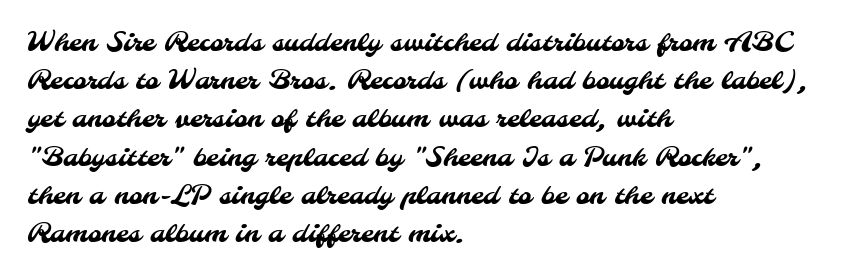
The image shows 26 px text type; set left-aligned, normal line spacing (1.47x), normal letter spacing, not underlined.
